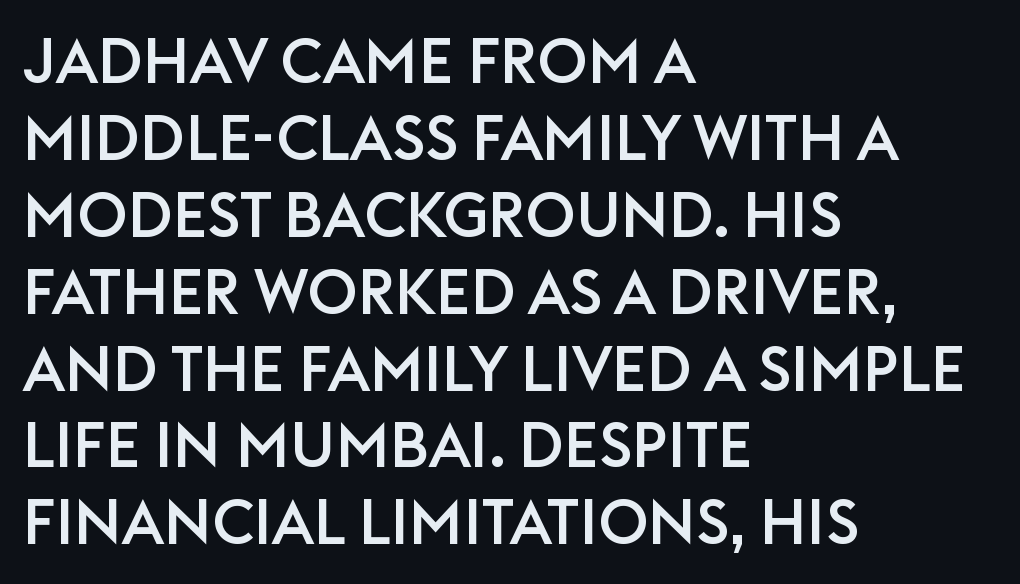
{"serif": "no", "italic": "no", "width": "normal", "stroke_contrast": "low", "x_height": "large", "monospaced": "no", "underline": "no", "align": "left", "line_spacing_ratio": 1.24, "letter_spacing": "normal", "letter_spacing_em": 0.0, "glyph_px": 62}
